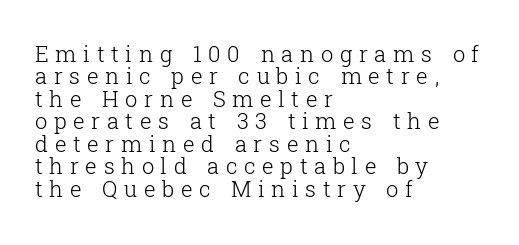
The words here are not underlined. Inter-character spacing is expanded well beyond the font's built-in metrics. Every character sits straight up, as roman type does. On a weight scale, this lands at 450 or below. The compositor pushed each line to the left boundary. Interline gaps are noticeably narrow in this sample.
